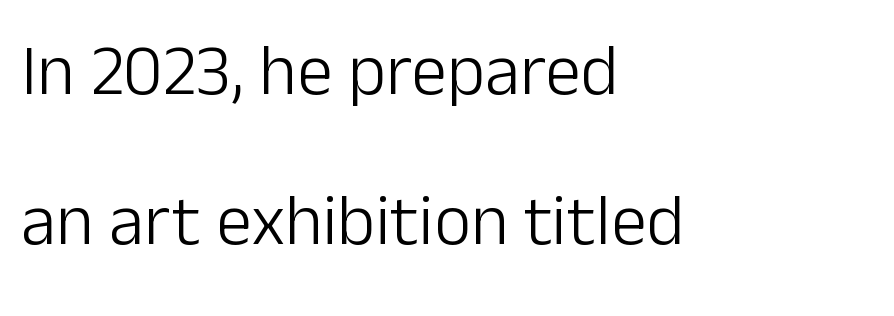
This rendering leaves character spacing at its baseline value. The typeface chosen for these lines omits serifs. Varying glyph widths throughout — classic text-font behaviour. The space beneath each line is pristine and unruled. The paragraph shown leans on its left margin. It's the straight-up-and-down kind of type.
